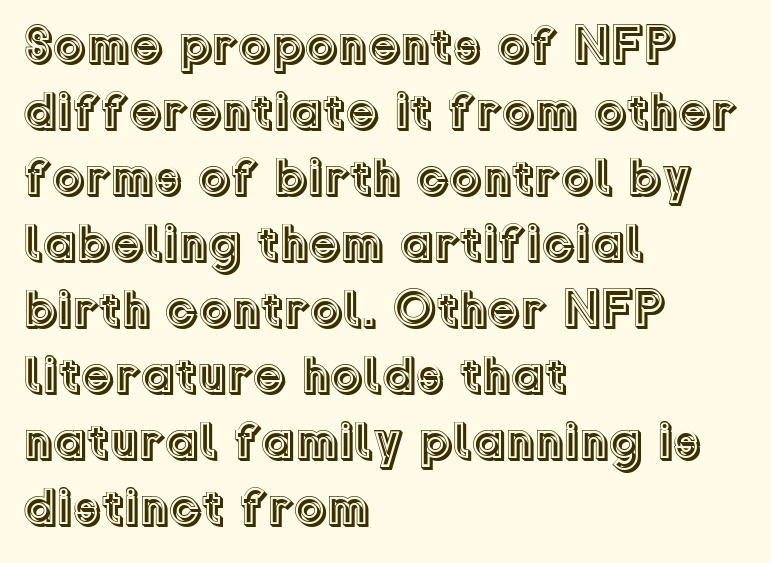
{"italic": "no", "width": "normal", "x_height": "medium", "monospaced": "no", "underline": "no", "align": "left", "line_spacing": "normal", "line_spacing_ratio": 1.27, "letter_spacing": "normal", "letter_spacing_em": 0.0, "glyph_px": 52}
